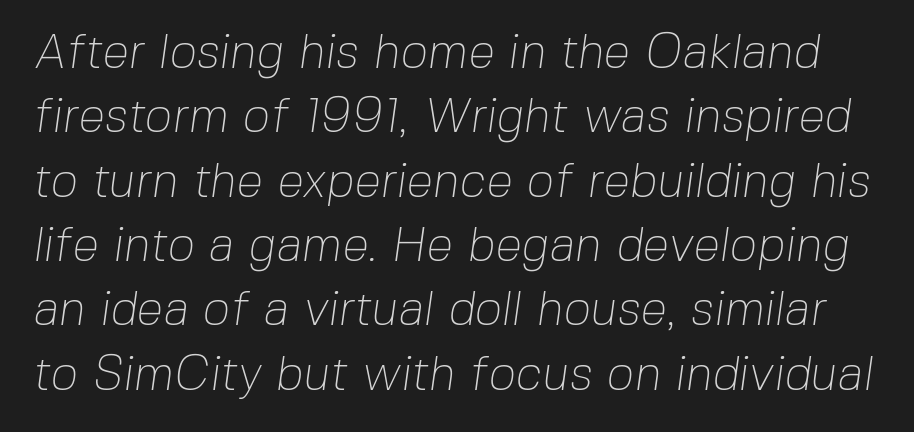
The area under the type is left untouched. Regarding serifs, this sample does without them. Standard letterfit; no display-style spreading of the glyphs. You could not count columns in this text — the font is proportionally spaced. The weight tops out at a normal text grade.
